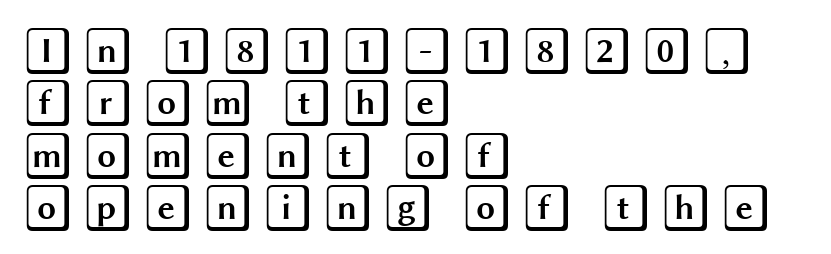
The image shows 48 px wide type, upright; set left-aligned, tight line spacing (1.09x), not underlined; a large x-height.
